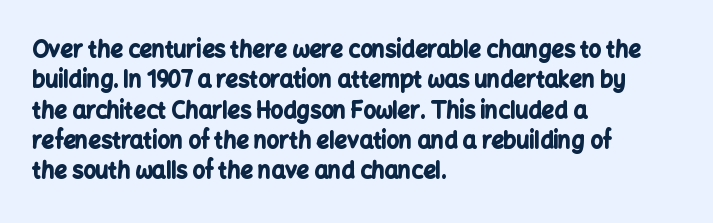
The paragraph shown leans on its left margin. The glyphs have the mass of a bold cut. How are the letters spaced? Ordinarily, with no added tracking. This sample uses an upright cut, with every glyph sitting square on the baseline.
